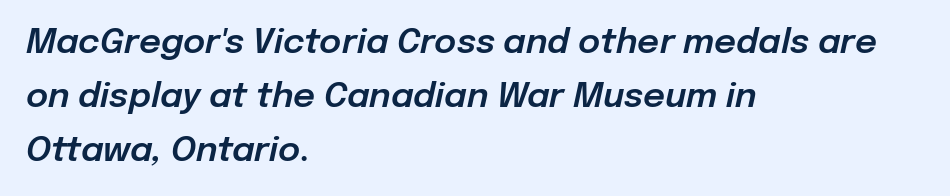
{"italic": "yes", "lean": "right", "slant_degrees": 12, "width": "normal", "stroke_contrast": "low", "x_height": "medium", "monospaced": "no", "underline": "no", "align": "left", "line_spacing": "normal", "line_spacing_ratio": 1.59, "letter_spacing": "normal", "letter_spacing_em": 0.0, "glyph_px": 34}
